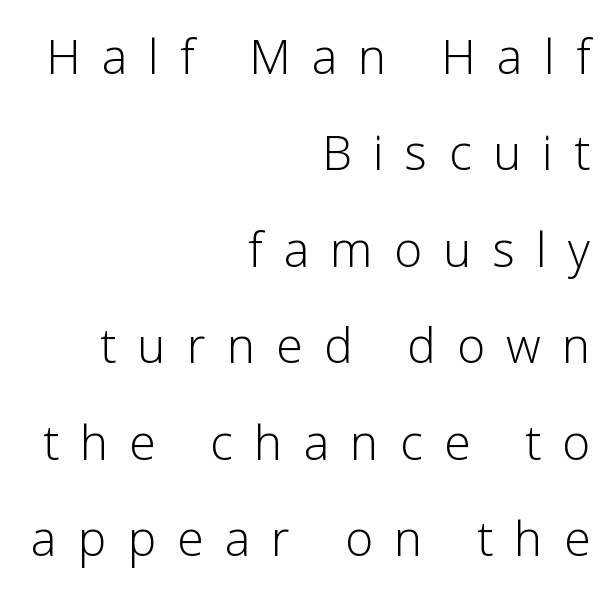
{"serif": "no", "italic": "no", "bold": "no", "weight": "light", "width": "normal", "stroke_contrast": "low", "x_height": "medium", "monospaced": "no", "underline": "no", "align": "right", "line_spacing": "loose", "line_spacing_ratio": 2.01, "letter_spacing": "wide", "letter_spacing_em": 0.44, "glyph_px": 48}
